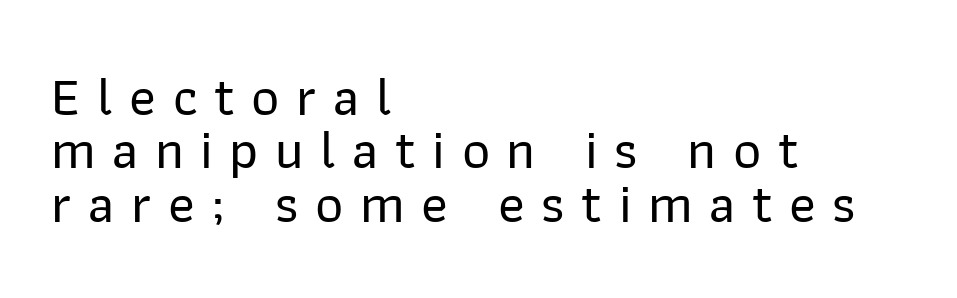
{"serif": "no", "italic": "no", "width": "normal", "stroke_contrast": "low", "x_height": "medium", "monospaced": "no", "underline": "no", "align": "left", "line_spacing": "tight", "line_spacing_ratio": 0.97, "letter_spacing": "wide", "letter_spacing_em": 0.3, "glyph_px": 55}
